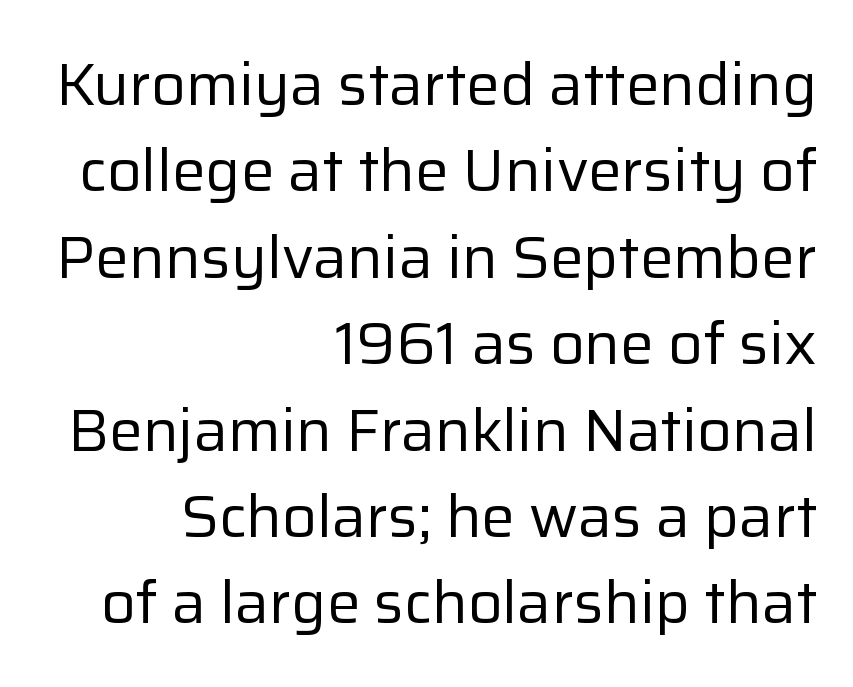
The image shows 60 px regular-weight sans-serif type, upright; set right-aligned, normal line spacing (1.44x), normal letter spacing, not underlined; low stroke contrast and a medium x-height.
